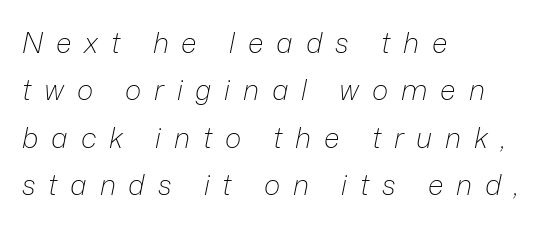
How are the letters spaced? Widely, with obvious added tracking. Stems here are at most as thick as an everyday book face. A classic flush-left, rag-right setting is used for this passage. Descenders hang freely into open space. In terms of posture, this sample is oblique. The line-height multiplier appears to be the usual default.
